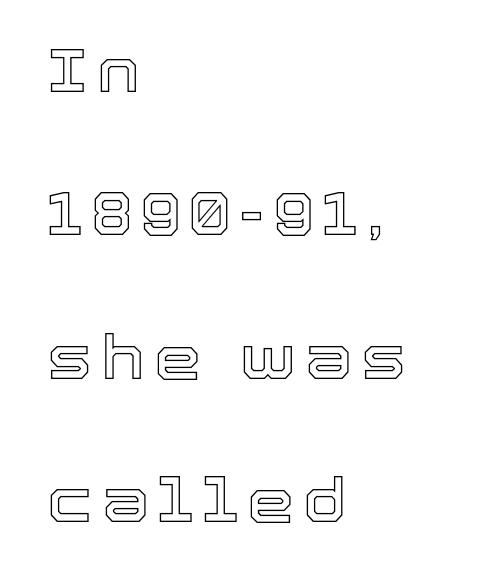
Q: Is the text italic (slanted)? A: No, it is upright.
Q: Is the text underlined? A: No.
Q: How is the paragraph aligned? A: Left-aligned.
Q: Is the spacing between lines tight, normal or loose? A: Loose.
Q: Width (condensed, normal, or wide)? A: Normal.
Q: x-height? A: Medium.
Q: Monospaced? A: No.
